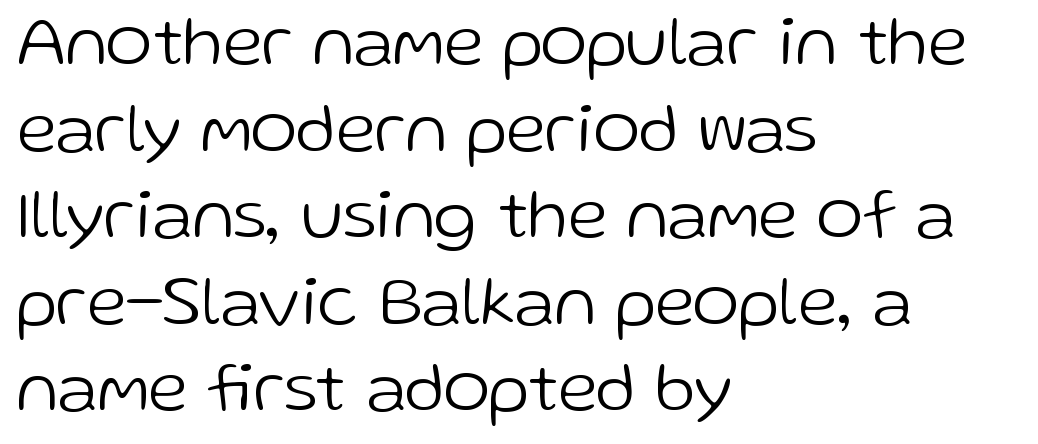
{"serif": "no", "italic": "no", "bold": "no", "weight": "light", "width": "normal", "stroke_contrast": "low", "x_height": "medium", "monospaced": "no", "underline": "no", "align": "left", "line_spacing_ratio": 1.22, "letter_spacing": "normal", "letter_spacing_em": 0.0, "glyph_px": 71}
